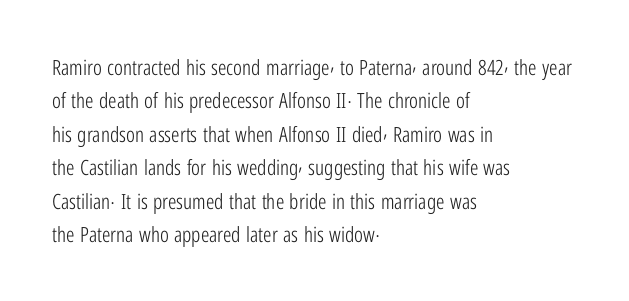
Q: Is the text bold? A: No.
Q: Is the text italic (slanted)? A: No, it is upright.
Q: Is the text underlined? A: No.
Q: How is the paragraph aligned? A: Left-aligned.
Q: Is the spacing between letters normal or unusually wide? A: Normal.
Q: Is the spacing between lines tight, normal or loose? A: Normal.
